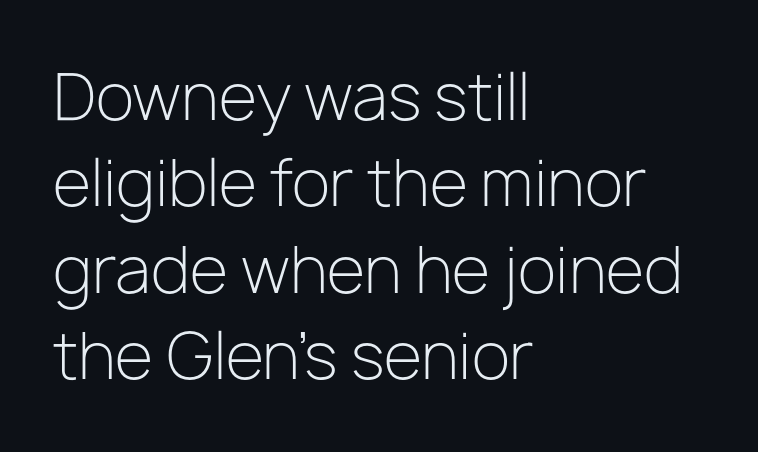
{"serif": "no", "italic": "no", "bold": "no", "weight": "light", "width": "normal", "stroke_contrast": "low", "x_height": "medium", "monospaced": "no", "underline": "no", "align": "left", "line_spacing": "normal", "line_spacing_ratio": 1.37, "letter_spacing": "normal", "letter_spacing_em": 0.0, "glyph_px": 63}
